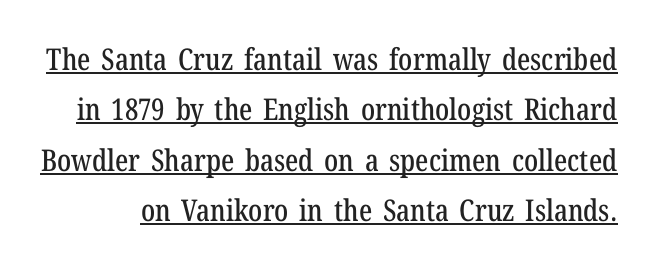
The image shows 30 px condensed serif type, upright; set normal line spacing (1.68x), normal letter spacing, underlined; low stroke contrast and a medium x-height.
